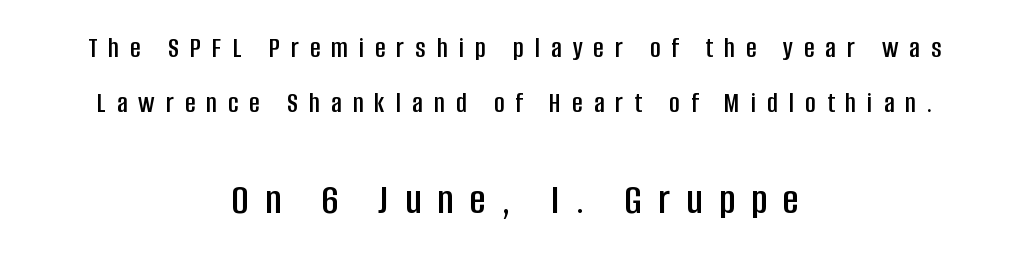
Q: Is the text italic (slanted)? A: No, it is upright.
Q: Is the typeface a serif or a sans-serif typeface? A: Sans-serif.
Q: Is the text underlined? A: No.
Q: How is the paragraph aligned? A: Centered.
Q: Is the spacing between letters normal or unusually wide? A: Unusually wide.
Q: Which block of text is set in a larger size, the first (top) or the second (bottom)? A: The second (bottom) one.
Q: Width (condensed, normal, or wide)? A: Condensed.
Q: Stroke contrast? A: Low.
Q: x-height? A: Large.
Q: Monospaced? A: No.
